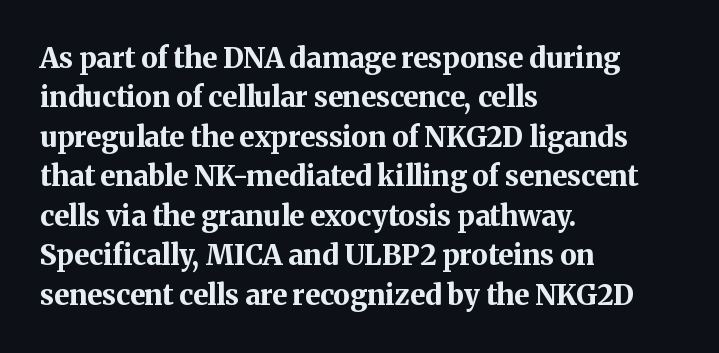
The image shows 28 px bold serif type, upright; set left-aligned, normal line spacing (1.41x), normal letter spacing, not underlined; medium stroke contrast and a medium x-height.
